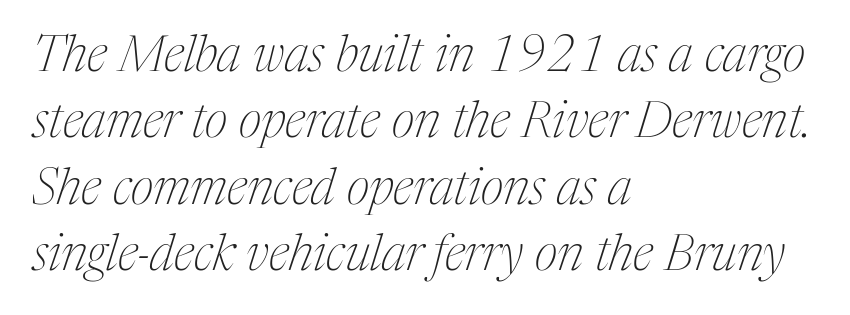
{"serif": "yes", "italic": "yes", "lean": "right", "slant_degrees": 17, "bold": "no", "weight": "thin", "width": "condensed", "stroke_contrast": "medium", "x_height": "medium", "monospaced": "no", "underline": "no", "align": "left", "line_spacing": "normal", "line_spacing_ratio": 1.33, "letter_spacing": "normal", "letter_spacing_em": 0.0, "glyph_px": 50}
